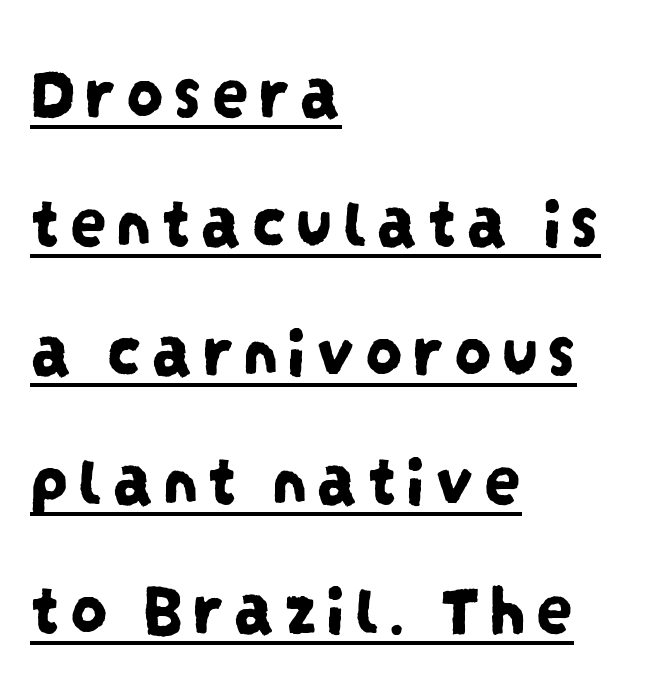
Q: Is the typeface a serif or a sans-serif typeface? A: Sans-serif.
Q: Is the text underlined? A: Yes.
Q: How is the paragraph aligned? A: Left-aligned.
Q: Width (condensed, normal, or wide)? A: Condensed.
Q: Stroke contrast? A: Low.
Q: x-height? A: Large.
Q: Monospaced? A: No.
